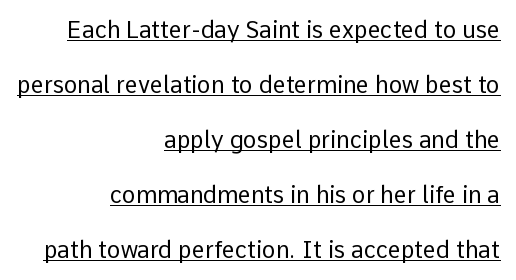
{"italic": "no", "bold": "no", "underline": "yes", "align": "right", "line_spacing": "loose", "line_spacing_ratio": 2.39, "letter_spacing": "normal", "letter_spacing_em": 0.0, "glyph_px": 23}
